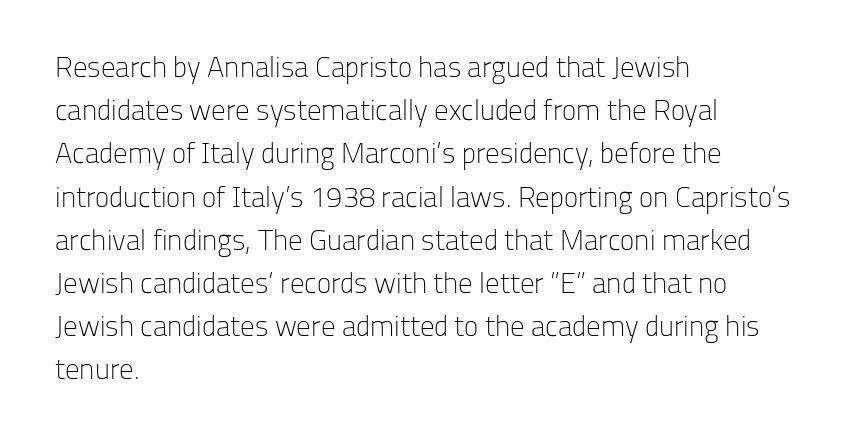
{"serif": "no", "italic": "no", "bold": "no", "weight": "light", "width": "normal", "stroke_contrast": "low", "x_height": "medium", "monospaced": "no", "underline": "no", "align": "left", "line_spacing": "normal", "line_spacing_ratio": 1.49, "letter_spacing": "normal", "letter_spacing_em": 0.0, "glyph_px": 29}
